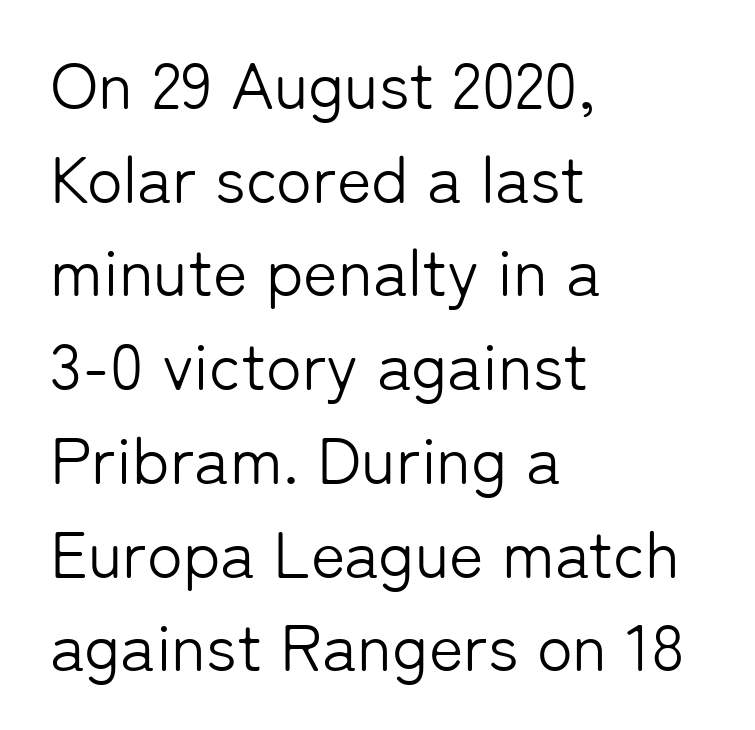
Q: Is the text bold? A: No.
Q: Is the text italic (slanted)? A: No, it is upright.
Q: Is the typeface a serif or a sans-serif typeface? A: Sans-serif.
Q: Is the text underlined? A: No.
Q: How is the paragraph aligned? A: Left-aligned.
Q: Is the spacing between letters normal or unusually wide? A: Normal.
Q: Is the spacing between lines tight, normal or loose? A: Normal.
Q: Width (condensed, normal, or wide)? A: Normal.
Q: Stroke contrast? A: Low.
Q: x-height? A: Medium.
Q: Monospaced? A: No.
